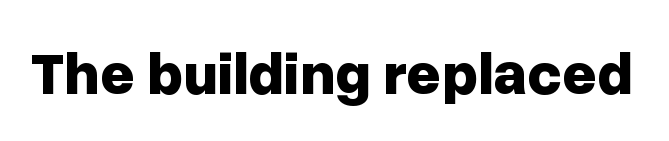
The image shows 60 px bold sans-serif type, upright; set normal letter spacing, not underlined; low stroke contrast and a medium x-height.
